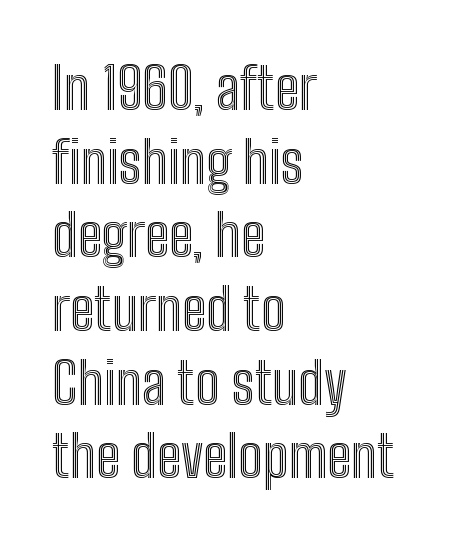
Check under the words: just untouched page. Horizontal alignment here is leftward, the default for most running prose. Evenly set lines give the paragraph a standard silhouette. The rendering uses natural spacing where letterforms have individual widths.
